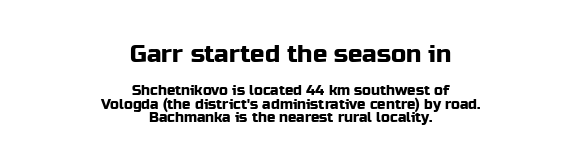
{"italic": "no", "underline": "no", "align": "center", "line_spacing": "tight", "line_spacing_ratio": 0.96, "letter_spacing": "normal", "letter_spacing_em": 0.0, "larger_block": "first", "size_ratio": 1.71, "glyph_px": 24}
